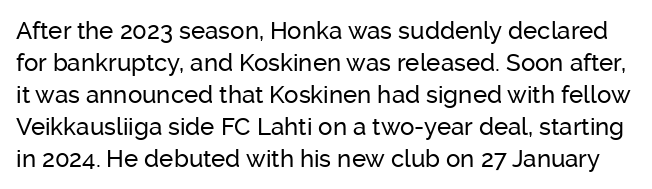
{"italic": "no", "underline": "no", "line_spacing": "normal", "line_spacing_ratio": 1.33, "letter_spacing": "normal", "letter_spacing_em": 0.0, "glyph_px": 24}
